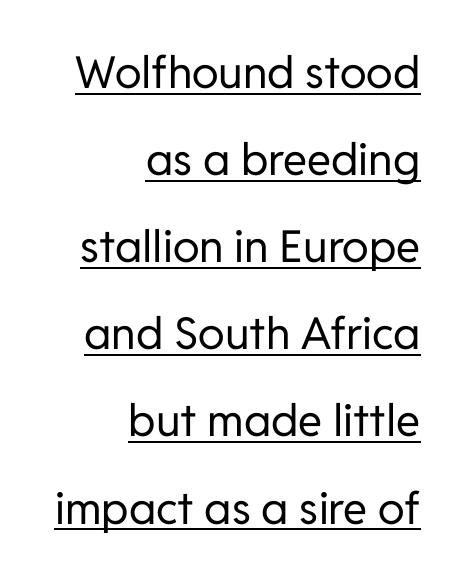
{"serif": "no", "italic": "no", "bold": "no", "weight": "regular", "width": "normal", "stroke_contrast": "low", "x_height": "medium", "monospaced": "no", "underline": "yes", "align": "right", "line_spacing": "loose", "line_spacing_ratio": 1.98, "letter_spacing": "normal", "letter_spacing_em": 0.0, "glyph_px": 44}
